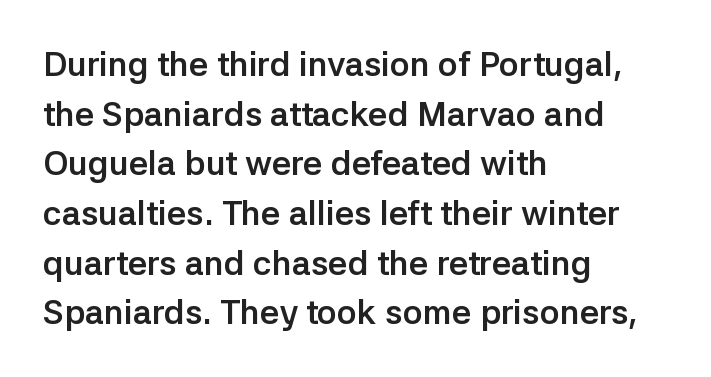
The image shows 34 px semibold sans-serif type, upright; set left-aligned, normal line spacing (1.46x), normal letter spacing, not underlined; low stroke contrast and a medium x-height.
